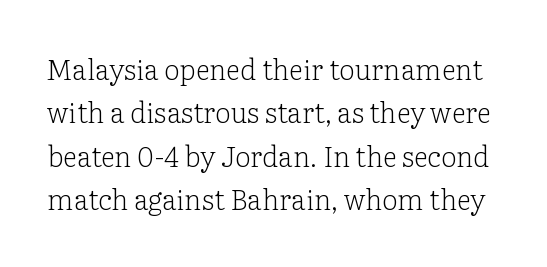
The image shows 28 px light serif type, upright; set normal line spacing (1.55x), normal letter spacing, not underlined; low stroke contrast and a medium x-height.
